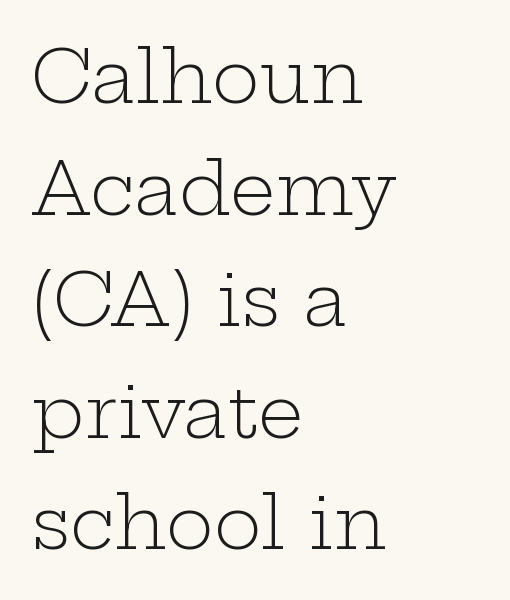
{"serif": "yes", "italic": "no", "bold": "no", "weight": "light", "width": "wide", "stroke_contrast": "low", "x_height": "medium", "monospaced": "no", "underline": "no", "align": "left", "line_spacing": "normal", "line_spacing_ratio": 1.55, "letter_spacing": "normal", "letter_spacing_em": 0.0, "glyph_px": 72}
